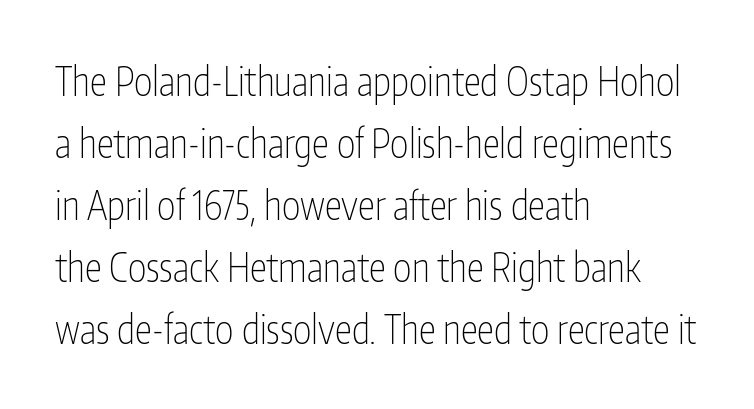
The image shows 39 px thin, condensed sans-serif type, upright; set left-aligned, normal line spacing (1.59x), normal letter spacing, not underlined; low stroke contrast and a medium x-height.
